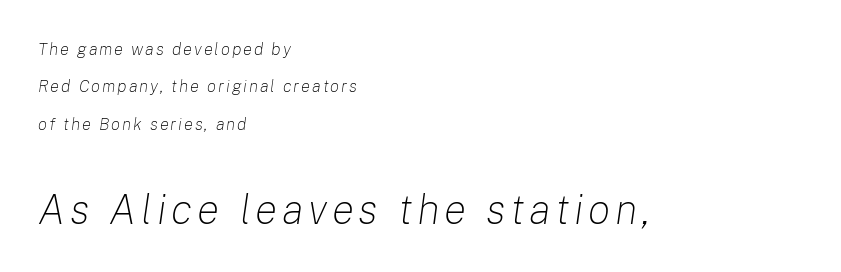
Q: Is the text bold? A: No.
Q: Is the text italic (slanted)? A: Yes, it leans right by about 8 degrees.
Q: Is the text underlined? A: No.
Q: How is the paragraph aligned? A: Left-aligned.
Q: Is the spacing between lines tight, normal or loose? A: Loose.
Q: Which block of text is set in a larger size, the first (top) or the second (bottom)? A: The second (bottom) one.
Q: Width (condensed, normal, or wide)? A: Normal.
Q: Stroke contrast? A: Low.
Q: x-height? A: Medium.
Q: Monospaced? A: No.
